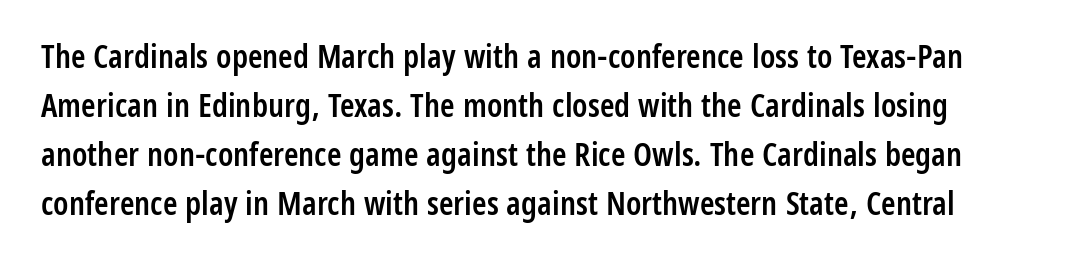
The image shows 33 px semibold, condensed sans-serif type, upright; set normal line spacing (1.48x), normal letter spacing, not underlined; low stroke contrast and a medium x-height.
